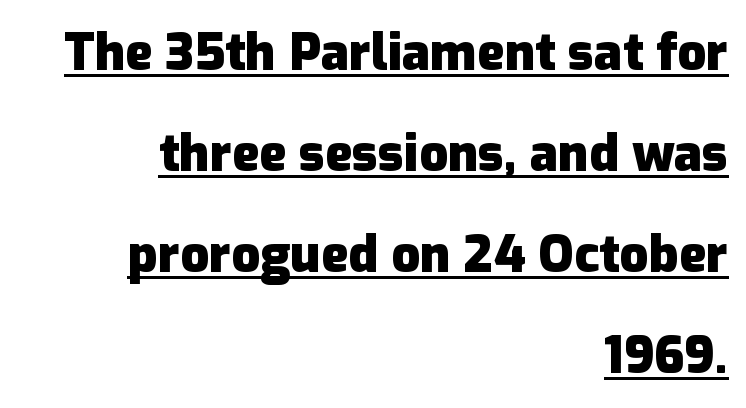
{"serif": "no", "italic": "no", "bold": "yes", "weight": "heavy", "width": "normal", "stroke_contrast": "low", "x_height": "medium", "monospaced": "no", "underline": "yes", "align": "right", "line_spacing": "loose", "line_spacing_ratio": 1.98, "letter_spacing": "normal", "letter_spacing_em": 0.0, "glyph_px": 51}
